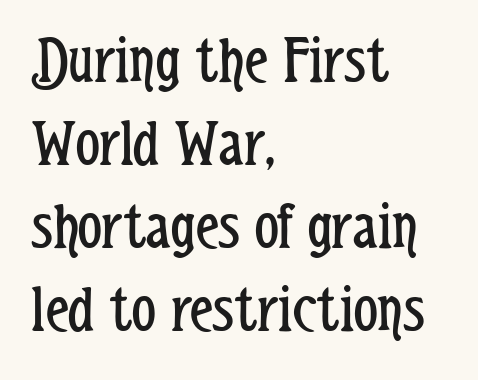
Q: Is the text bold? A: No.
Q: Is the text italic (slanted)? A: No, it is upright.
Q: Is the typeface a serif or a sans-serif typeface? A: Sans-serif.
Q: Is the text underlined? A: No.
Q: How is the paragraph aligned? A: Left-aligned.
Q: Is the spacing between letters normal or unusually wide? A: Normal.
Q: Width (condensed, normal, or wide)? A: Condensed.
Q: Stroke contrast? A: Low.
Q: x-height? A: Medium.
Q: Monospaced? A: No.
